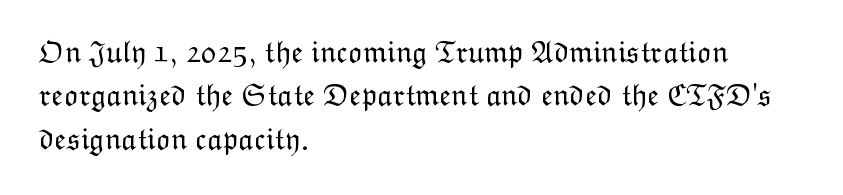
Is this a fixed-width face? No — the glyphs have proportional, varying widths. The letters look calm and open, with moderate or lighter stems. Tall strokes in this sample are plumb rather than angled. Each new line begins a customary step beneath the previous one. Tracking value appears to be zero — textbook default spacing. Just letters on the line, the space beneath them empty.
